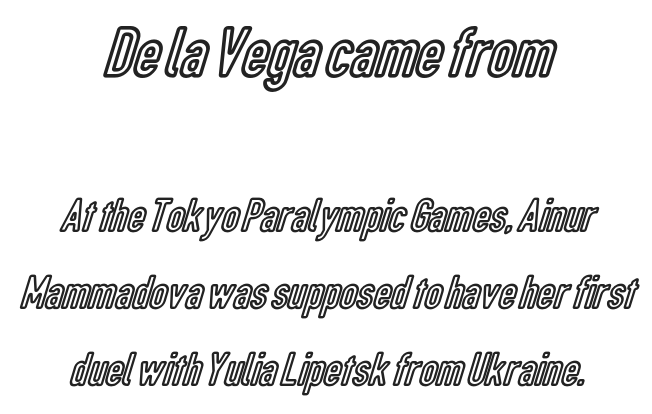
The image shows 72 px condensed type; set centered, normal line spacing (1.61x), normal letter spacing, not underlined; the first (top) block is 1.5x larger; a medium x-height.
